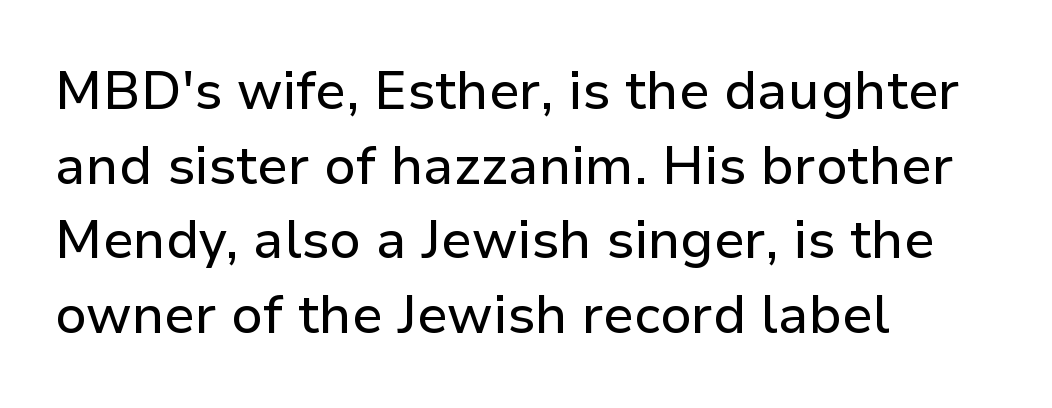
Q: Is the text italic (slanted)? A: No, it is upright.
Q: Is the typeface a serif or a sans-serif typeface? A: Sans-serif.
Q: Is the text underlined? A: No.
Q: How is the paragraph aligned? A: Left-aligned.
Q: Is the spacing between letters normal or unusually wide? A: Normal.
Q: Is the spacing between lines tight, normal or loose? A: Normal.
Q: Width (condensed, normal, or wide)? A: Normal.
Q: Stroke contrast? A: Low.
Q: x-height? A: Medium.
Q: Monospaced? A: No.
